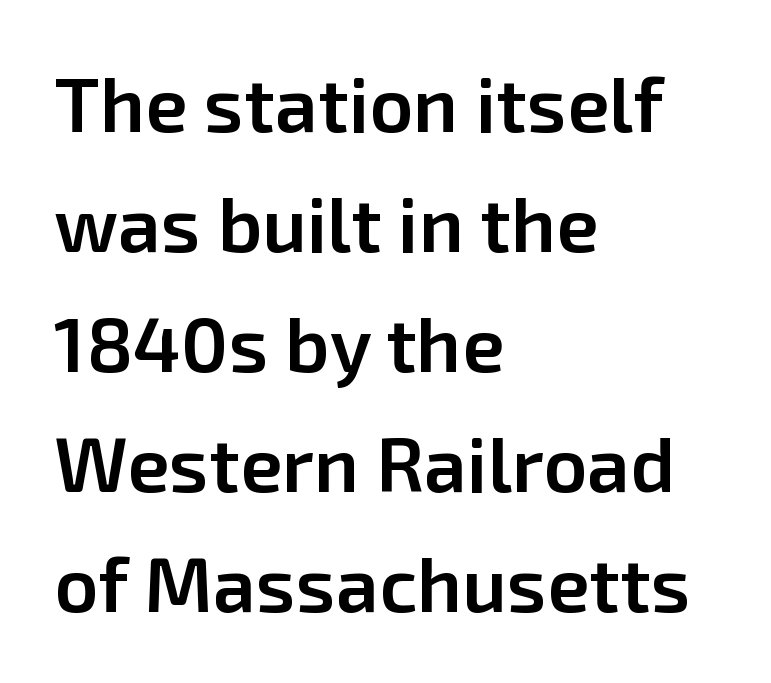
The face used here is a sans, in the tradition of grotesques and geometrics. As a designer I'd log this as weight 600, semibold. Caption: multi-line text, flush left, ragged right. Posture: upright roman. Regular leading.
